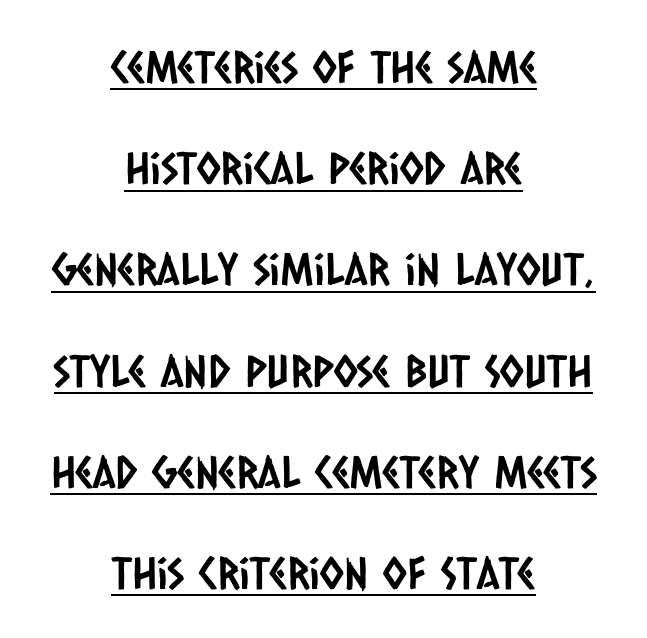
Here the designer chose a conventional face with non-uniform glyph widths. What's the leading like? Stretched, with rows far apart. In CSS terms this would be text-align: center. The typeface chosen for these lines omits serifs.
